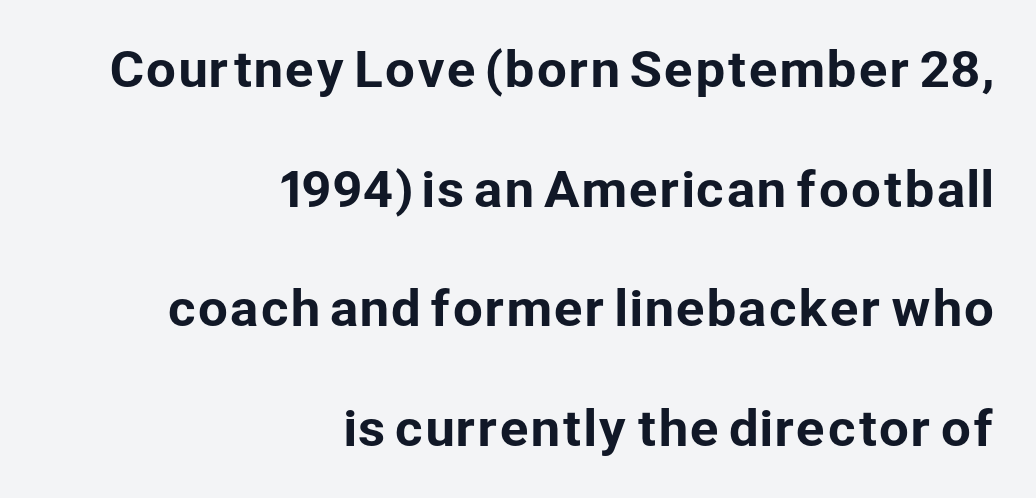
{"serif": "no", "italic": "no", "width": "normal", "stroke_contrast": "low", "x_height": "medium", "monospaced": "no", "underline": "no", "align": "right", "line_spacing": "loose", "line_spacing_ratio": 2.49, "letter_spacing": "normal", "letter_spacing_em": 0.0, "glyph_px": 48}
